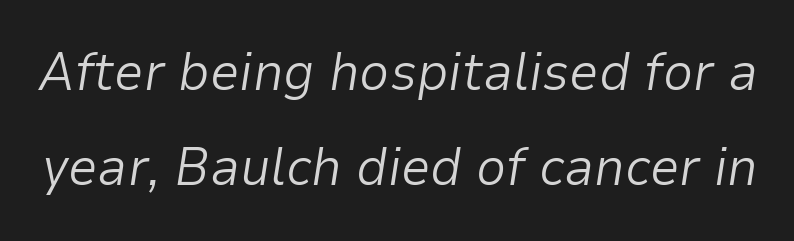
Check the space under the baseline: it is left empty. Students, note that the glyphs here touch the page at normal intervals. This is not heavy type; no bold has been used. Style check: oblique. The passage shown is typed in a proportional face where columns would drift.
